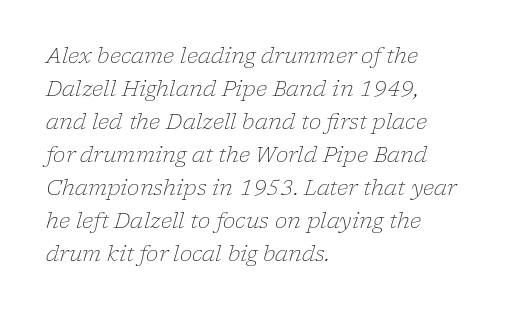
Q: Is the text bold? A: No.
Q: Is the text italic (slanted)? A: Yes, it leans right by about 17 degrees.
Q: Is the text underlined? A: No.
Q: How is the paragraph aligned? A: Left-aligned.
Q: Is the spacing between letters normal or unusually wide? A: Normal.
Q: Is the spacing between lines tight, normal or loose? A: Normal.
